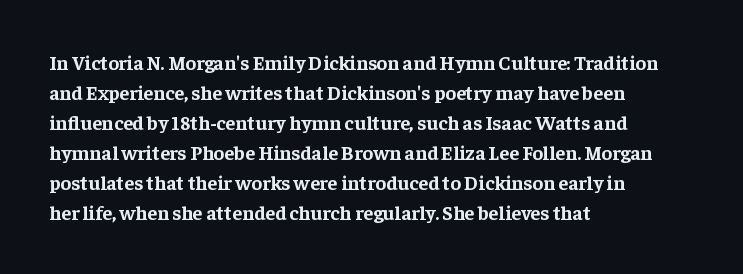
{"italic": "no", "bold": "yes", "underline": "no", "align": "left", "line_spacing": "normal", "line_spacing_ratio": 1.5, "letter_spacing": "normal", "letter_spacing_em": 0.0, "glyph_px": 20}
